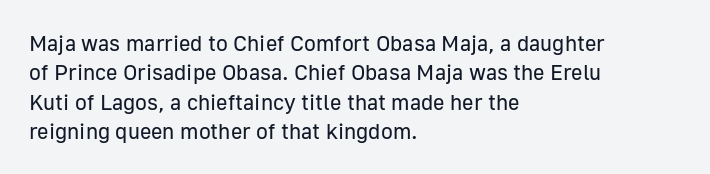
Q: Is the text bold? A: No.
Q: Is the text italic (slanted)? A: No, it is upright.
Q: Is the text underlined? A: No.
Q: How is the paragraph aligned? A: Left-aligned.
Q: Is the spacing between letters normal or unusually wide? A: Normal.
Q: Is the spacing between lines tight, normal or loose? A: Normal.
